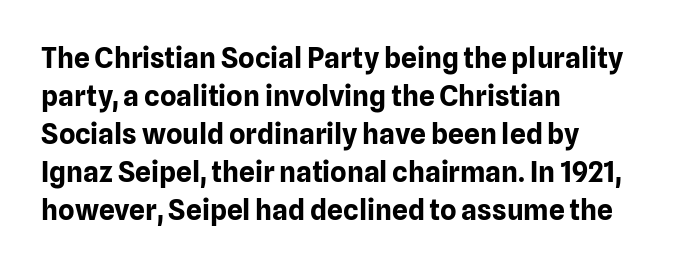
Q: Is the text bold? A: Yes.
Q: Is the text italic (slanted)? A: No, it is upright.
Q: Is the typeface a serif or a sans-serif typeface? A: Sans-serif.
Q: Is the text underlined? A: No.
Q: How is the paragraph aligned? A: Left-aligned.
Q: Is the spacing between letters normal or unusually wide? A: Normal.
Q: Is the spacing between lines tight, normal or loose? A: Normal.
Q: Width (condensed, normal, or wide)? A: Normal.
Q: Stroke contrast? A: Low.
Q: x-height? A: Medium.
Q: Monospaced? A: No.
